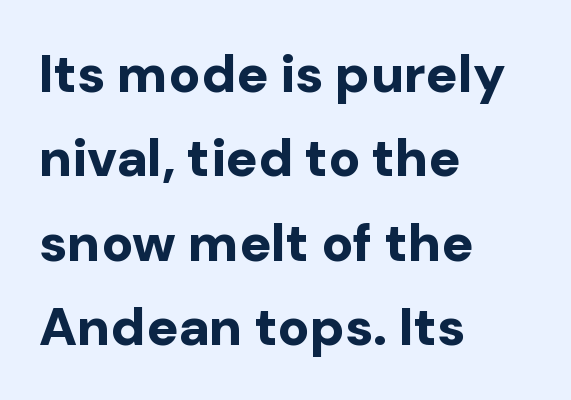
Q: Is the text bold? A: Yes.
Q: Is the text italic (slanted)? A: No, it is upright.
Q: Is the typeface a serif or a sans-serif typeface? A: Sans-serif.
Q: Is the text underlined? A: No.
Q: How is the paragraph aligned? A: Left-aligned.
Q: Is the spacing between letters normal or unusually wide? A: Normal.
Q: Is the spacing between lines tight, normal or loose? A: Normal.
Q: Width (condensed, normal, or wide)? A: Normal.
Q: Stroke contrast? A: Low.
Q: x-height? A: Medium.
Q: Monospaced? A: No.
